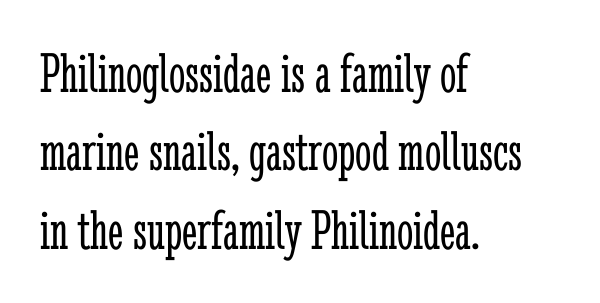
Q: Is the text bold? A: No.
Q: Is the text italic (slanted)? A: No, it is upright.
Q: Is the typeface a serif or a sans-serif typeface? A: Serif.
Q: Is the text underlined? A: No.
Q: How is the paragraph aligned? A: Left-aligned.
Q: Is the spacing between letters normal or unusually wide? A: Normal.
Q: Is the spacing between lines tight, normal or loose? A: Normal.
Q: Width (condensed, normal, or wide)? A: Condensed.
Q: Stroke contrast? A: Low.
Q: x-height? A: Medium.
Q: Monospaced? A: No.
